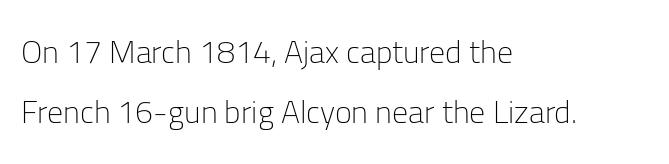
Each row of text sits above clean, open space. Bold? No — there's no thickening of the strokes. These lines are rendered in a variable-pitch font. Honestly, the letter spacing is just normal — you wouldn't notice it. The rendering shows plain stroke endings on the letterforms — a sans-serif design.
